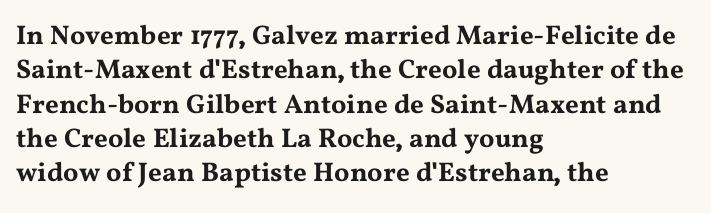
Do the letters lean? They stand straight. Lines of text with bare space underneath. The passage shown stacks its lines at a standard gap. Casual observation: everything's shoved over to the left.
